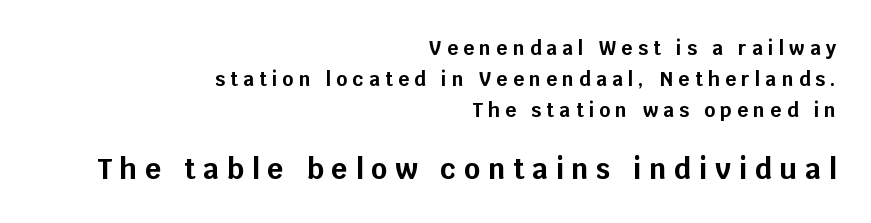
Each new line begins a customary step beneath the previous one. Glance below the letters and you will spot only blank space. Small over large — that's the arrangement of the two blocks here. The font's upright variant was chosen for this text.
